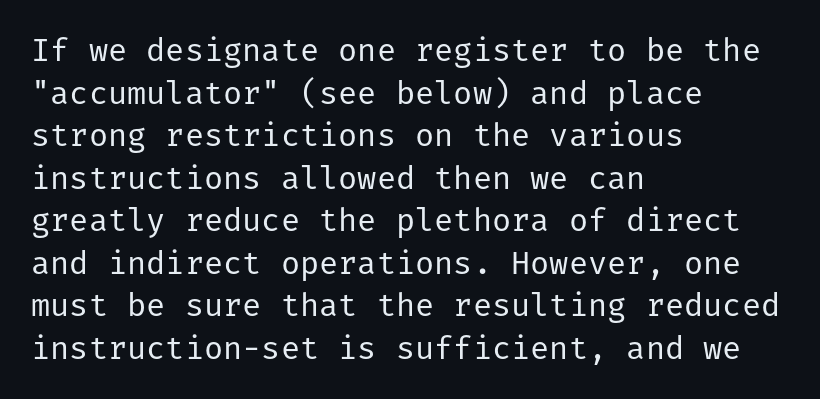
A roman cut, with each character standing at attention. The font sits on the lighter half of the weight spectrum, regular included. Here the glyphs are tracked normally, forming tight word shapes. Check under the words: just untouched page. You can tell from the bare stems that sans-serif type was used.
